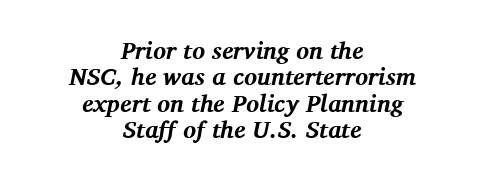
{"italic": "yes", "lean": "right", "slant_degrees": 11, "bold": "yes", "underline": "no", "align": "center", "line_spacing": "tight", "line_spacing_ratio": 1.1, "letter_spacing": "normal", "letter_spacing_em": 0.0, "glyph_px": 24}
